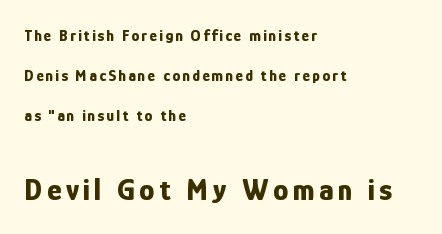
Q: Is the text bold? A: Yes.
Q: Is the text italic (slanted)? A: No, it is upright.
Q: Is the typeface a serif or a sans-serif typeface? A: Sans-serif.
Q: Is the text underlined? A: No.
Q: How is the paragraph aligned? A: Left-aligned.
Q: Is the spacing between lines tight, normal or loose? A: Loose.
Q: Which block of text is set in a larger size, the first (top) or the second (bottom)? A: The second (bottom) one.
Q: Width (condensed, normal, or wide)? A: Condensed.
Q: Stroke contrast? A: Low.
Q: x-height? A: Medium.
Q: Monospaced? A: No.
